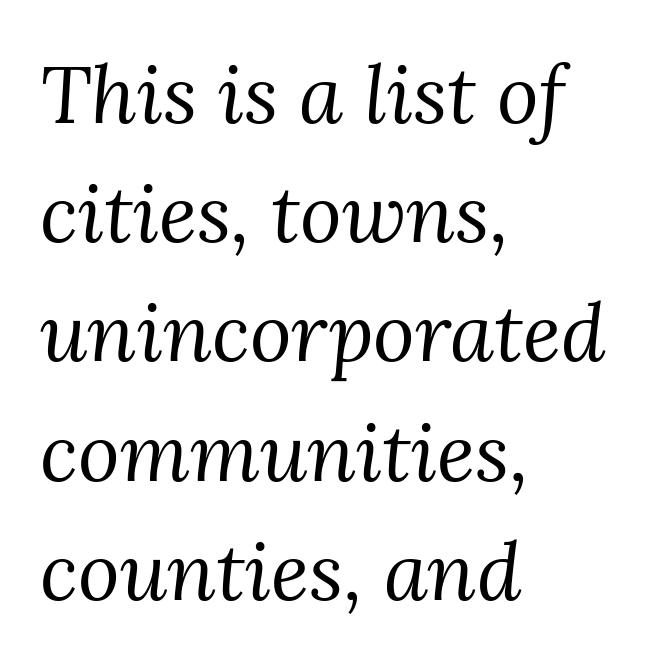
{"serif": "yes", "italic": "yes", "lean": "right", "slant_degrees": 3, "bold": "no", "weight": "regular", "width": "normal", "stroke_contrast": "medium", "x_height": "medium", "monospaced": "no", "underline": "no", "align": "left", "line_spacing": "normal", "line_spacing_ratio": 1.49, "letter_spacing": "normal", "letter_spacing_em": 0.0, "glyph_px": 80}
